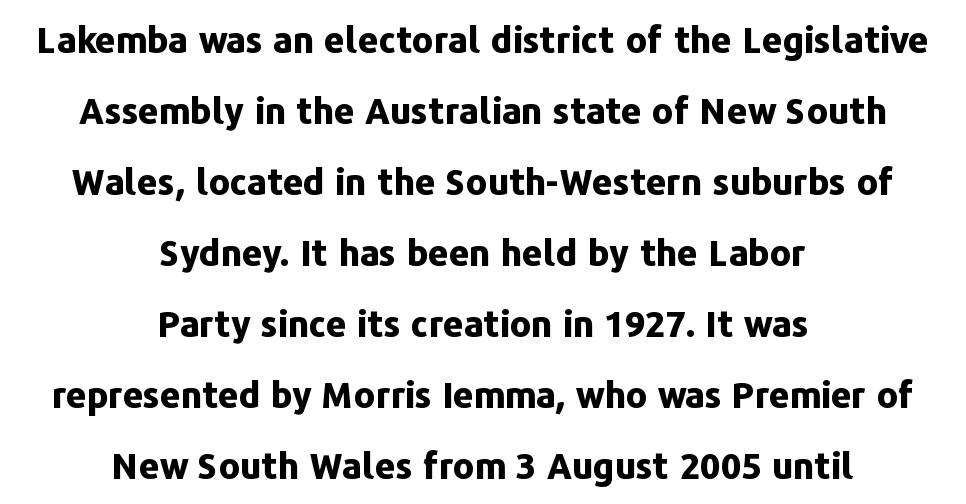
The image shows 36 px bold sans-serif type, upright; set centered, loose line spacing (1.97x), normal letter spacing, not underlined; low stroke contrast and a medium x-height.
